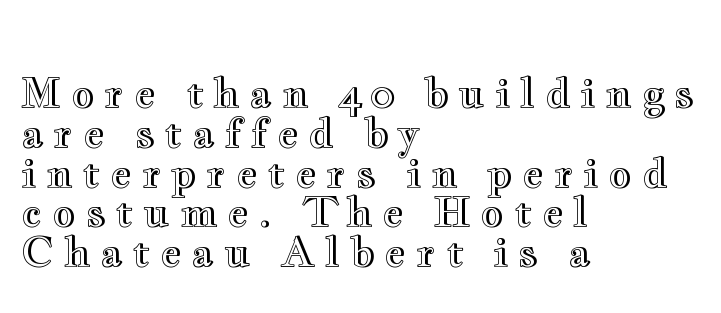
{"italic": "no", "width": "wide", "x_height": "small", "monospaced": "no", "underline": "no", "align": "left", "line_spacing": "tight", "line_spacing_ratio": 0.97, "letter_spacing": "wide", "letter_spacing_em": 0.23, "glyph_px": 41}
